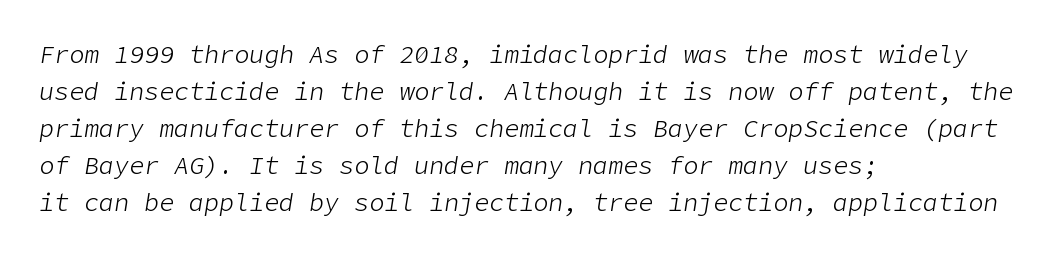
Q: Is the text bold? A: No.
Q: Is the text italic (slanted)? A: Yes, it leans right by about 9 degrees.
Q: Is the text underlined? A: No.
Q: How is the paragraph aligned? A: Left-aligned.
Q: Is the spacing between letters normal or unusually wide? A: Normal.
Q: Is the spacing between lines tight, normal or loose? A: Normal.
